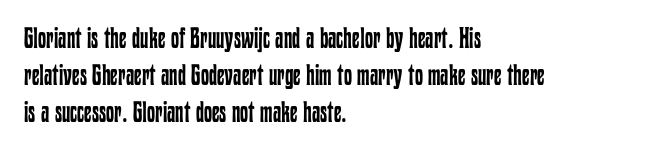
Think of a printed novel: that variable character pitch is what you see here. Where is the straight margin? On the left. The string is rendered with underlining switched off. Interline gaps are of average width in this sample. Stems here are at most as thick as an everyday book face. Glyph-to-glyph distance matches everyday printed text.
